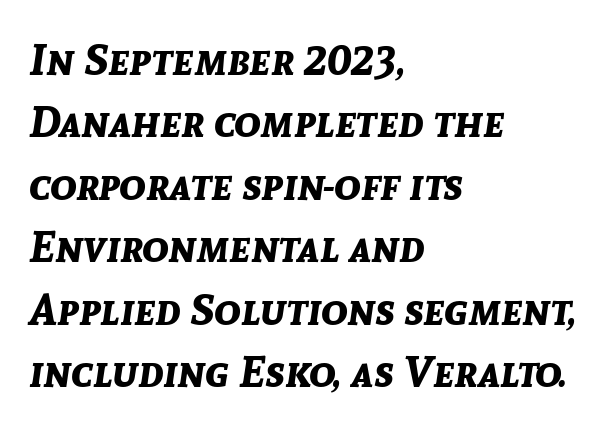
{"italic": "yes", "lean": "right", "slant_degrees": 8, "bold": "yes", "weight": "bold", "width": "normal", "stroke_contrast": "low", "x_height": "medium", "monospaced": "no", "underline": "no", "align": "left", "line_spacing": "normal", "line_spacing_ratio": 1.42, "letter_spacing": "normal", "letter_spacing_em": 0.0, "glyph_px": 44}
